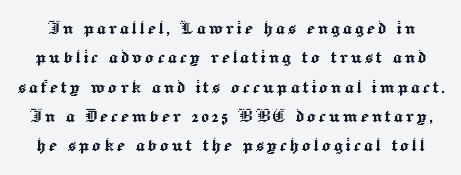
Q: Is the text italic (slanted)? A: No, it is upright.
Q: Is the text underlined? A: No.
Q: Is the spacing between lines tight, normal or loose? A: Normal.
